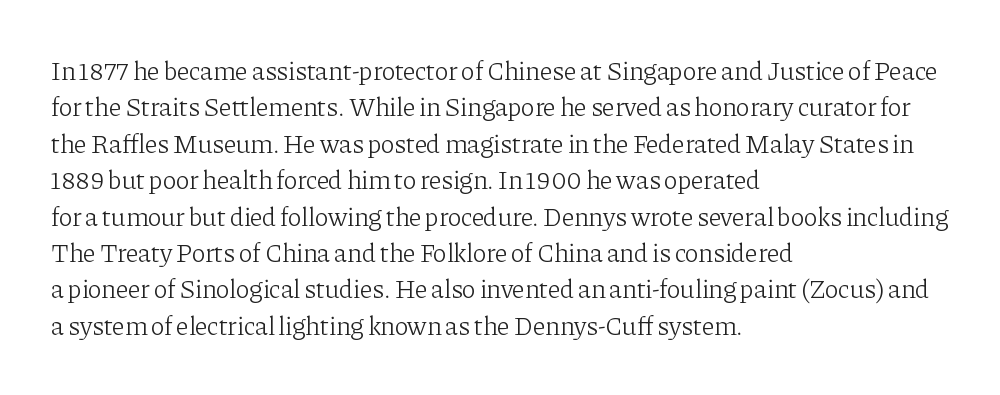
{"italic": "no", "bold": "no", "underline": "no", "align": "left", "line_spacing": "normal", "line_spacing_ratio": 1.4, "letter_spacing": "normal", "letter_spacing_em": 0.0, "glyph_px": 26}
